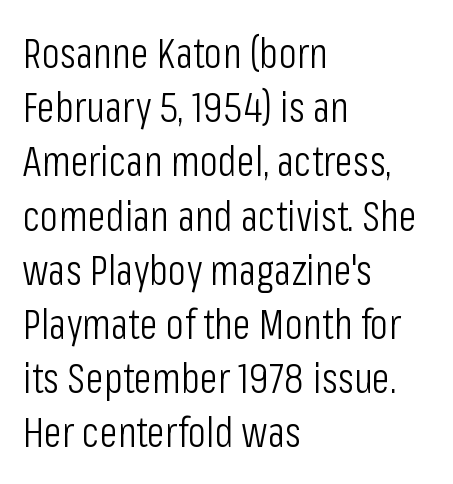
This sample uses plain, unmodified letter spacing. In CSS terms this would be text-align: left. A normal amount of white space separates one row of letters from the next. The face used here is proportionally spaced, like ordinary book or web type. Is the type heavy? It reads as light-to-regular instead. Every character sits straight up, as roman type does.
